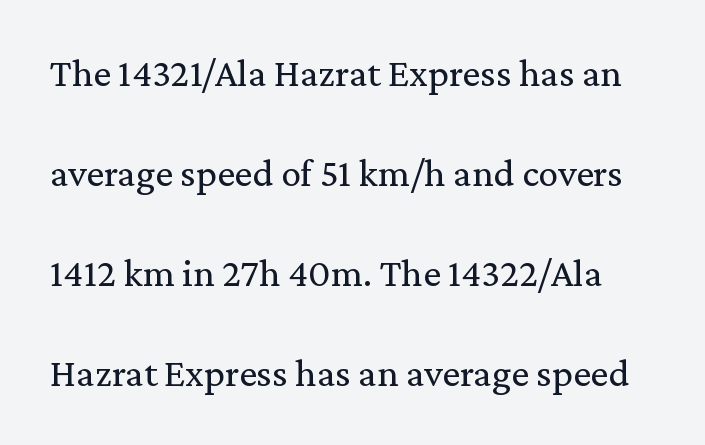
The image shows 40 px regular-weight serif type, upright; set loose line spacing (2.5x), normal letter spacing, not underlined; low stroke contrast and a medium x-height.
